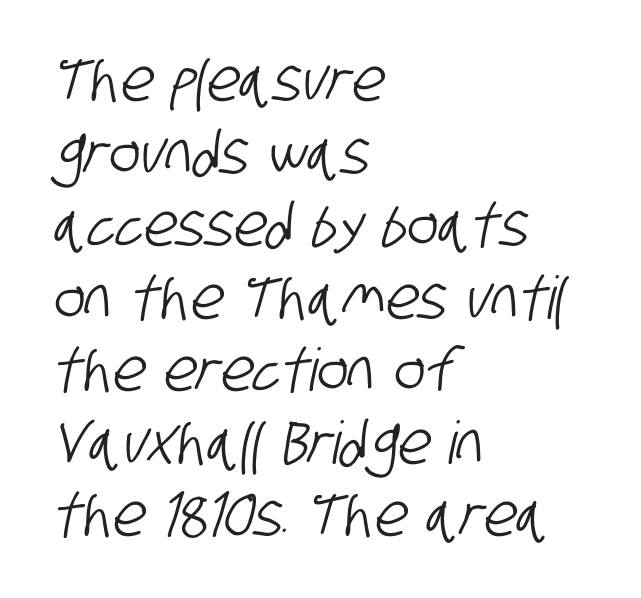
The image shows 59 px condensed sans-serif type; set left-aligned, line spacing 1.23x, normal letter spacing, not underlined; low stroke contrast and a large x-height.
